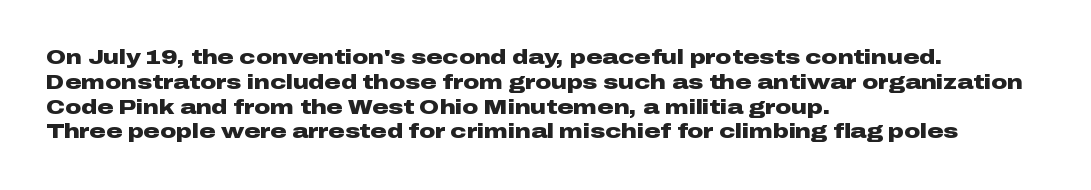
The image shows 20 px bold type, upright; set left-aligned, line spacing 1.24x, normal letter spacing, not underlined.
